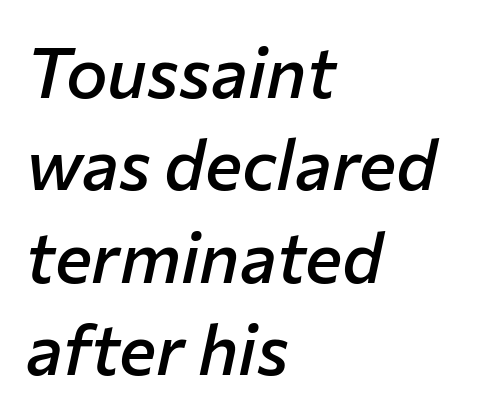
Descenders are the only things crossing below the line. A classic flush-left, rag-right setting is used for this passage. Caption: standard tracking, unaltered. This sample uses an oblique cut, with every glyph tilted off the vertical. Spacing verdict: proportional, widths tailored to each character. Typesetter's note: demi weight, one step under bold.
